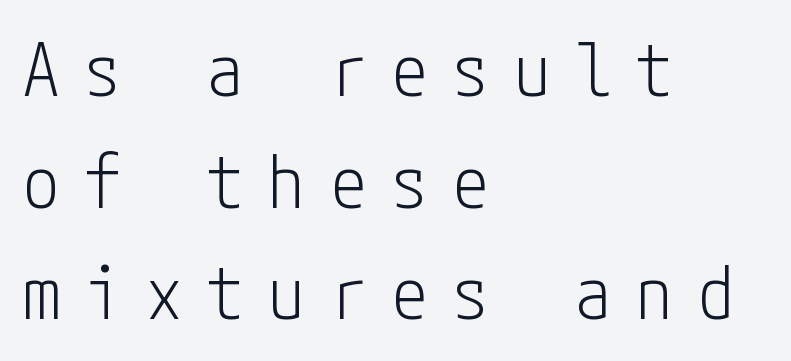
The letters stand upright; this is a roman face. These lines sit exactly where default settings would place them. All the whitespace from short lines collects on the right. Bold? No — there's no thickening of the strokes. The glyphs in this specimen are sans serif. The gaps between neighbouring characters are conspicuously large.
